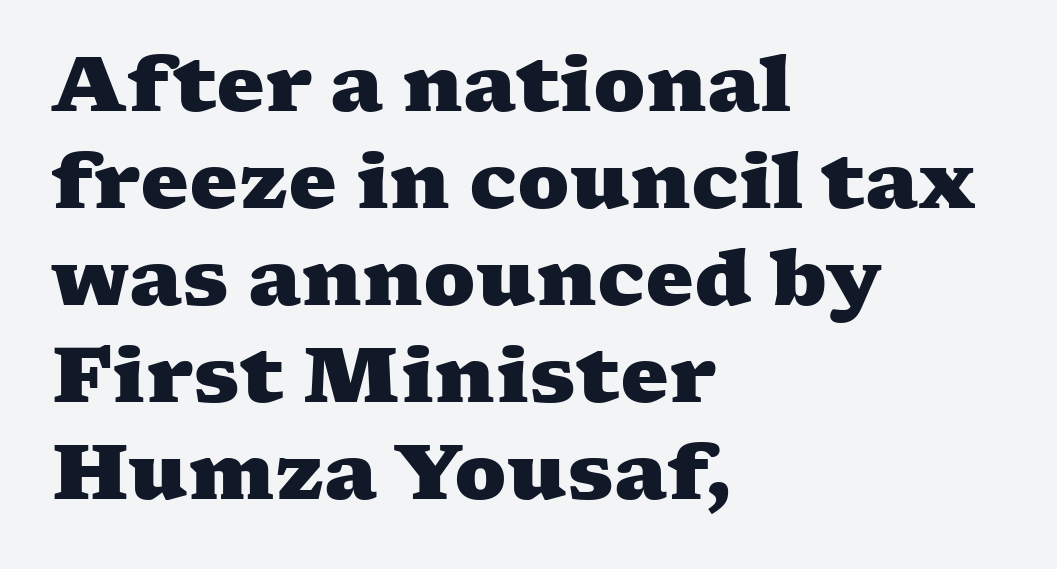
Q: Is the text bold? A: Yes.
Q: Is the typeface a serif or a sans-serif typeface? A: Serif.
Q: Is the text underlined? A: No.
Q: How is the paragraph aligned? A: Left-aligned.
Q: Is the spacing between letters normal or unusually wide? A: Normal.
Q: Is the spacing between lines tight, normal or loose? A: Normal.
Q: Width (condensed, normal, or wide)? A: Wide.
Q: Stroke contrast? A: Medium.
Q: x-height? A: Medium.
Q: Monospaced? A: No.
